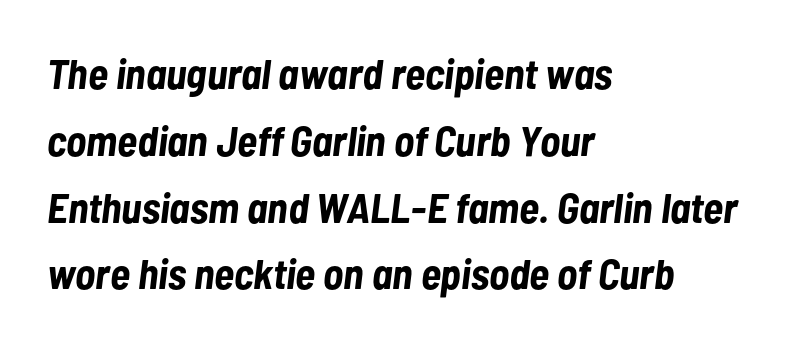
Q: Is the text bold? A: Yes.
Q: Is the text italic (slanted)? A: Yes, it leans right by about 7 degrees.
Q: Is the text underlined? A: No.
Q: How is the paragraph aligned? A: Left-aligned.
Q: Is the spacing between letters normal or unusually wide? A: Normal.
Q: Is the spacing between lines tight, normal or loose? A: Normal.
Q: Width (condensed, normal, or wide)? A: Condensed.
Q: Stroke contrast? A: Low.
Q: x-height? A: Medium.
Q: Monospaced? A: No.
